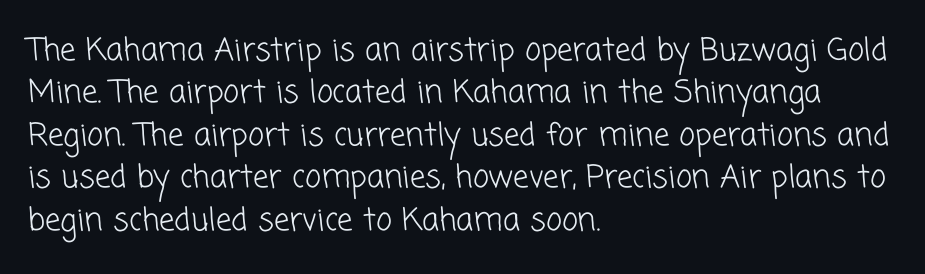
Bare-footed words on every line. The lines sit at an ordinary, default distance from one another. Each letter keeps its own natural width here, so spacing adapts to shape. The characters display no serif detailing; their extremities are plain. Caption: multi-line text, flush left, ragged right. Here the glyphs are tracked normally, forming tight word shapes.
